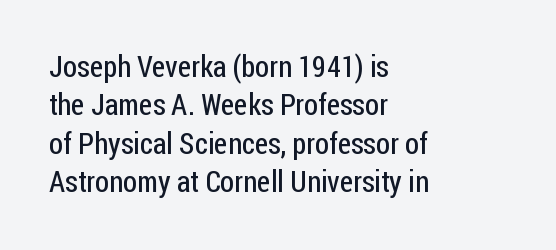
Visually the block forms a straight wall on the left and a jagged coastline on the right. Spacing verdict: proportional, widths tailored to each character. Words float on clear page, feet unadorned. In terms of leading, this rendering sits right in the middle. Note: no serifs on the glyphs. Stems here are at most as thick as an everyday book face.
